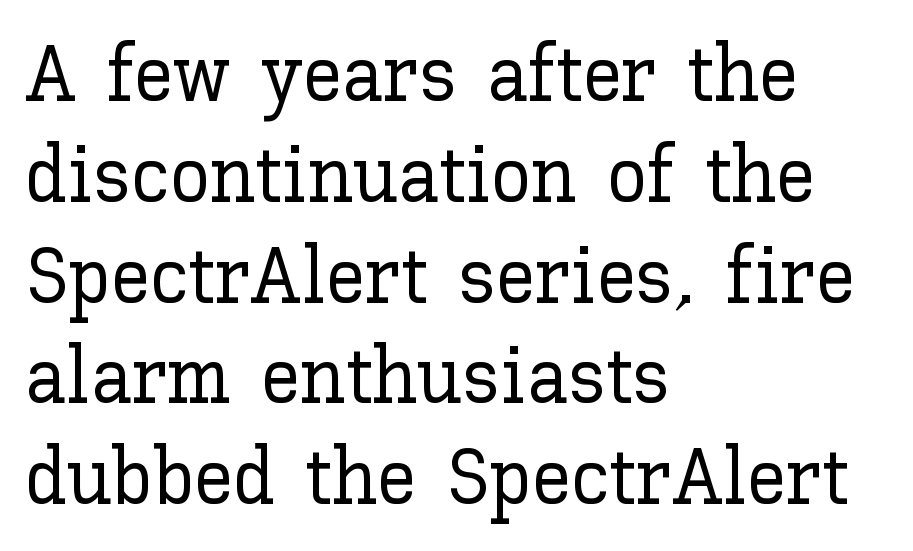
{"italic": "no", "width": "normal", "stroke_contrast": "low", "x_height": "medium", "monospaced": "no", "underline": "no", "align": "left", "line_spacing": "normal", "line_spacing_ratio": 1.26, "letter_spacing": "normal", "letter_spacing_em": 0.0, "glyph_px": 80}
